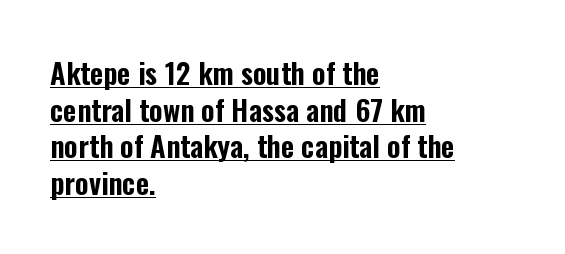
The image shows 29 px condensed sans-serif type, upright; set left-aligned, normal line spacing (1.26x), normal letter spacing, underlined; low stroke contrast and a medium x-height.
